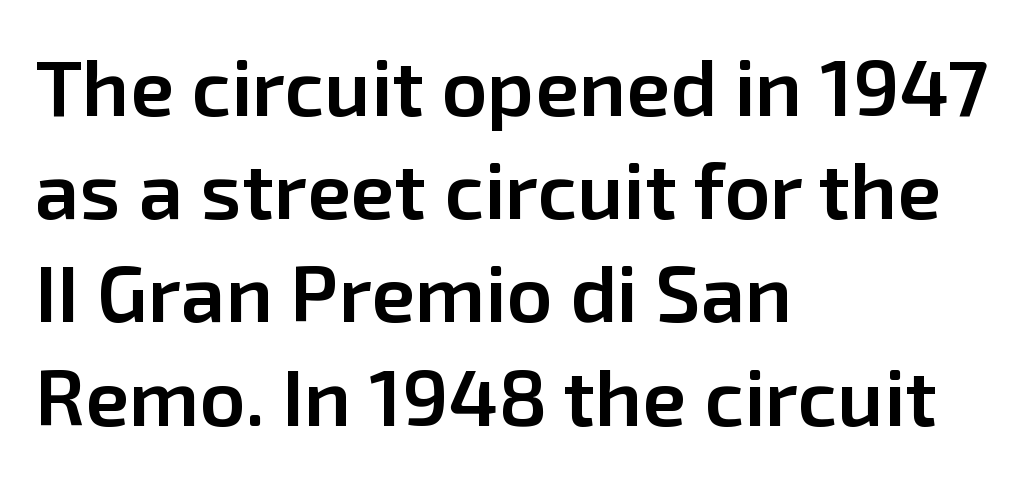
The image shows 80 px semibold sans-serif type, upright; set left-aligned, normal line spacing (1.29x), normal letter spacing, not underlined; low stroke contrast and a medium x-height.
